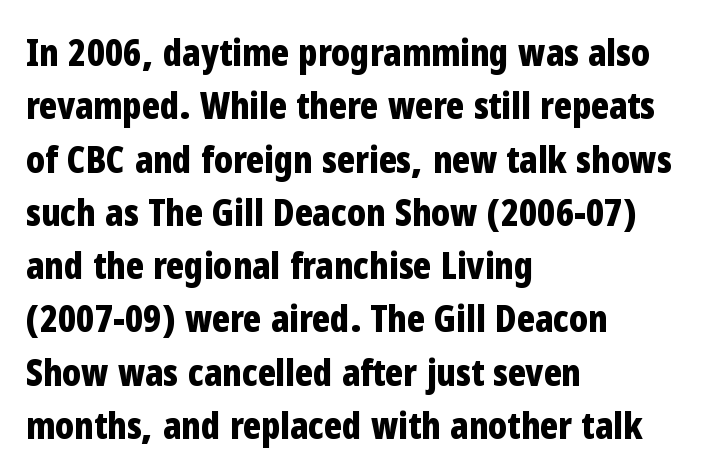
The letters stand upright; this is a roman face. Type style note: lacks serifs. The face used here is proportionally spaced, like ordinary book or web type. The block of text has a typical density, with ordinary space between rows. Chunky letters — that's bold for sure.
